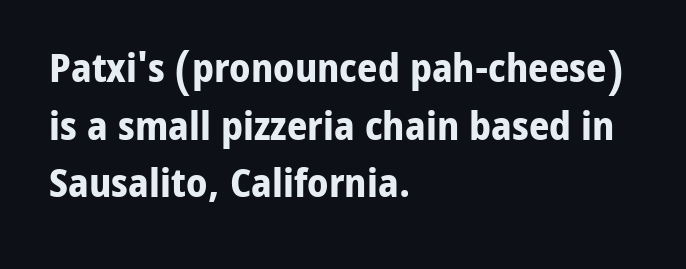
Q: Is the text bold? A: Yes.
Q: Is the text italic (slanted)? A: No, it is upright.
Q: Is the typeface a serif or a sans-serif typeface? A: Sans-serif.
Q: Is the text underlined? A: No.
Q: How is the paragraph aligned? A: Left-aligned.
Q: Is the spacing between letters normal or unusually wide? A: Normal.
Q: Is the spacing between lines tight, normal or loose? A: Normal.
Q: Width (condensed, normal, or wide)? A: Normal.
Q: Stroke contrast? A: Low.
Q: x-height? A: Medium.
Q: Monospaced? A: No.
